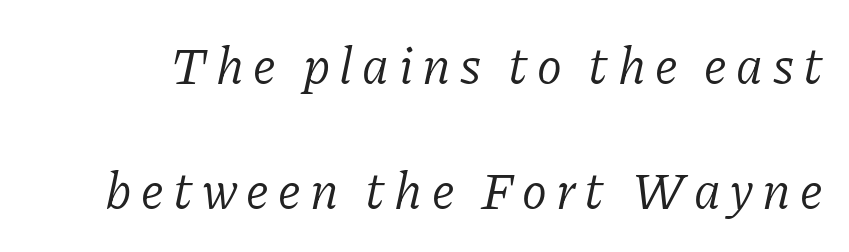
The image shows 52 px light serif type, italic (leaning right); set loose line spacing (2.4x), not underlined; low stroke contrast and a medium x-height.
